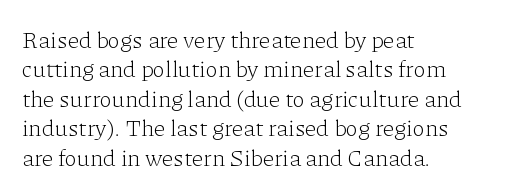
It's the straight-up-and-down kind of type. The face used here is rendered with its standard letterfit. The setting favours the left margin, as ordinary paragraphs usually do. This is not heavy type; no bold has been used. Interline gaps are of average width in this sample.
